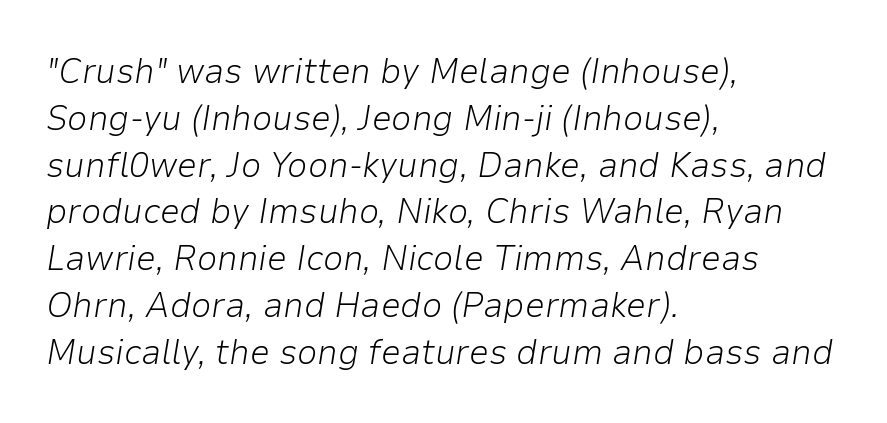
{"italic": "yes", "lean": "right", "slant_degrees": 9, "bold": "no", "weight": "light", "width": "normal", "stroke_contrast": "low", "x_height": "medium", "monospaced": "no", "underline": "no", "align": "left", "line_spacing": "normal", "line_spacing_ratio": 1.3, "letter_spacing": "normal", "letter_spacing_em": 0.0, "glyph_px": 36}
